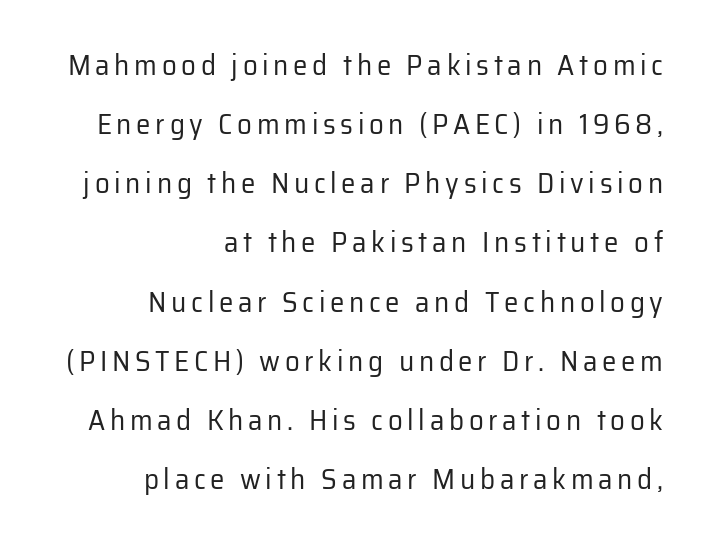
Q: Is the text bold? A: No.
Q: Is the text italic (slanted)? A: No, it is upright.
Q: Is the typeface a serif or a sans-serif typeface? A: Sans-serif.
Q: Is the text underlined? A: No.
Q: How is the paragraph aligned? A: Right-aligned.
Q: Is the spacing between lines tight, normal or loose? A: Loose.
Q: Width (condensed, normal, or wide)? A: Normal.
Q: Stroke contrast? A: Low.
Q: x-height? A: Medium.
Q: Monospaced? A: No.
